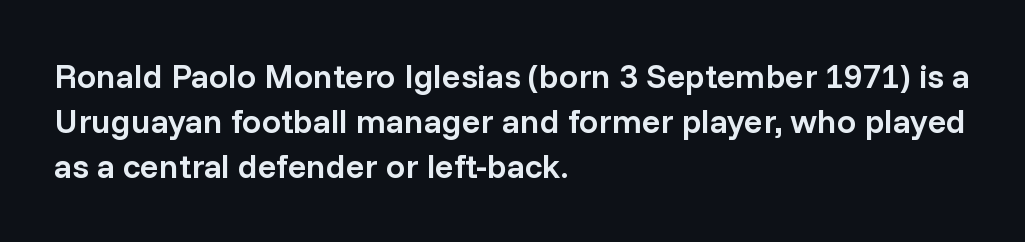
Q: Is the text bold? A: Semi-bold.
Q: Is the text italic (slanted)? A: No, it is upright.
Q: Is the typeface a serif or a sans-serif typeface? A: Sans-serif.
Q: Is the text underlined? A: No.
Q: How is the paragraph aligned? A: Left-aligned.
Q: Is the spacing between letters normal or unusually wide? A: Normal.
Q: Is the spacing between lines tight, normal or loose? A: Normal.
Q: Width (condensed, normal, or wide)? A: Normal.
Q: Stroke contrast? A: Low.
Q: x-height? A: Medium.
Q: Monospaced? A: No.
